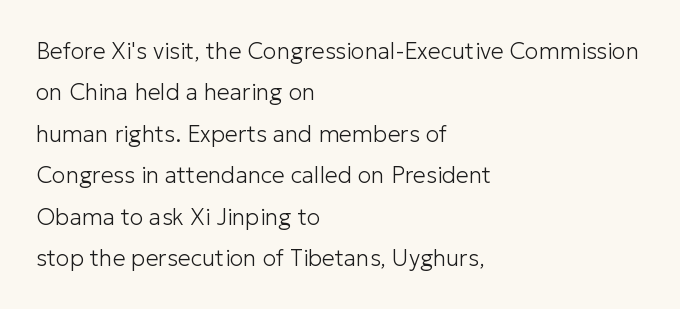
Q: Is the text bold? A: No.
Q: Is the text italic (slanted)? A: No, it is upright.
Q: Is the text underlined? A: No.
Q: How is the paragraph aligned? A: Left-aligned.
Q: Is the spacing between letters normal or unusually wide? A: Normal.
